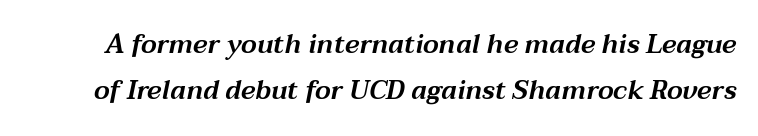
The image shows 26 px text type, italic (leaning right); set line spacing 1.78x, normal letter spacing, not underlined.
